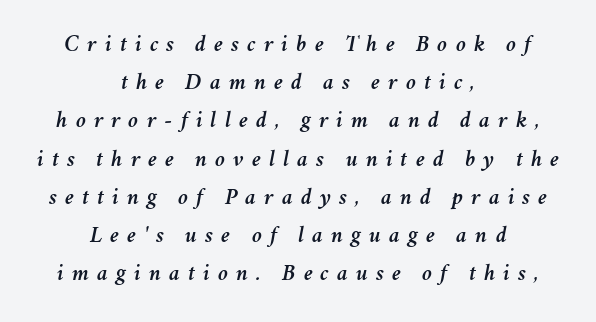
{"italic": "yes", "lean": "right", "slant_degrees": 11, "underline": "no", "align": "center", "line_spacing": "normal", "line_spacing_ratio": 1.66, "letter_spacing": "wide", "letter_spacing_em": 0.35, "glyph_px": 23}
